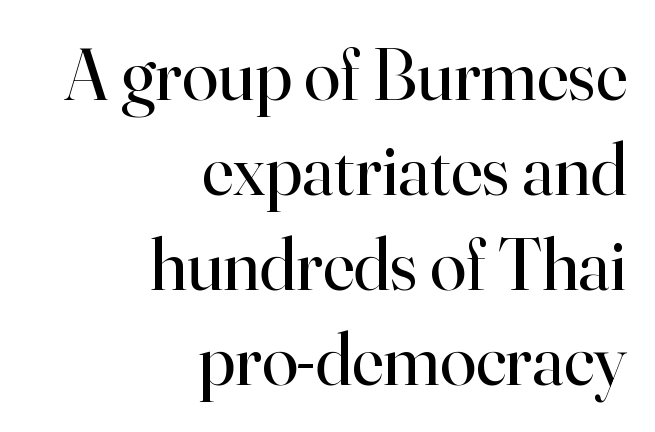
Small tapered or slab feet sit at the stroke ends, so this counts as serif. The foot of each line stays bare and open. The rag falls on the left side of this text block. Standard letterfit; no display-style spreading of the glyphs.
